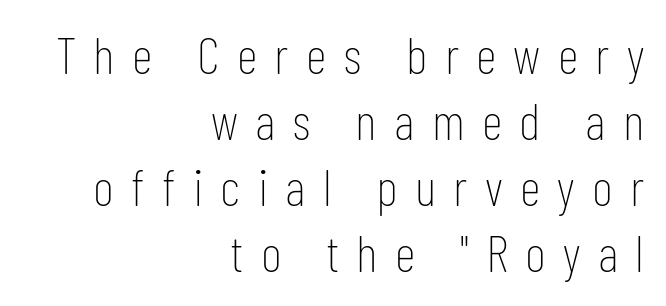
{"serif": "no", "italic": "no", "bold": "no", "weight": "thin", "width": "condensed", "stroke_contrast": "low", "x_height": "medium", "monospaced": "no", "underline": "no", "align": "right", "line_spacing": "normal", "line_spacing_ratio": 1.27, "letter_spacing": "wide", "letter_spacing_em": 0.33, "glyph_px": 52}
